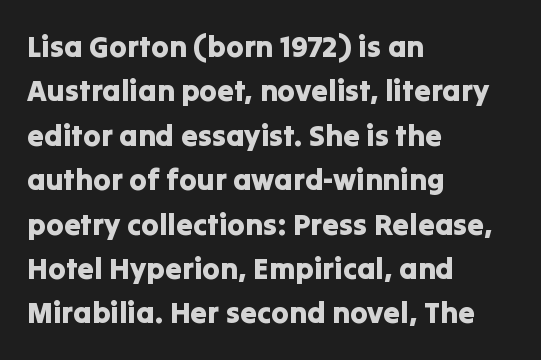
Q: Is the text italic (slanted)? A: No, it is upright.
Q: Is the typeface a serif or a sans-serif typeface? A: Sans-serif.
Q: Is the text underlined? A: No.
Q: How is the paragraph aligned? A: Left-aligned.
Q: Is the spacing between letters normal or unusually wide? A: Normal.
Q: Is the spacing between lines tight, normal or loose? A: Normal.
Q: Width (condensed, normal, or wide)? A: Normal.
Q: Stroke contrast? A: Low.
Q: x-height? A: Medium.
Q: Monospaced? A: No.
